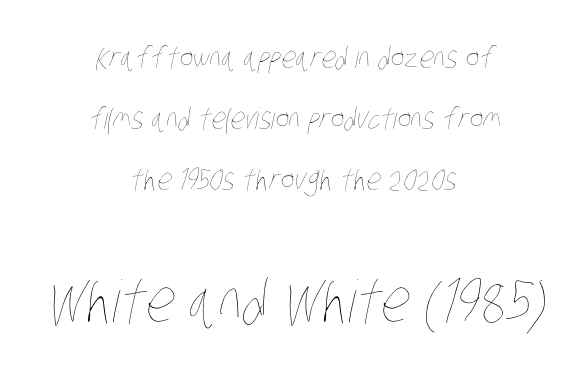
The image shows 58 px thin, condensed type; set centered, loose line spacing (2.11x), normal letter spacing, not underlined; the second (bottom) block is 2.0x larger; low stroke contrast and a large x-height.
